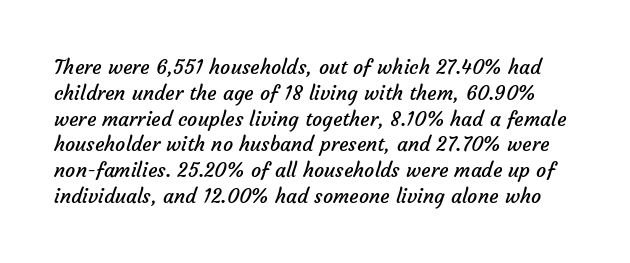
{"bold": "no", "underline": "no", "line_spacing": "normal", "line_spacing_ratio": 1.29, "letter_spacing": "normal", "letter_spacing_em": 0.0, "glyph_px": 20}
